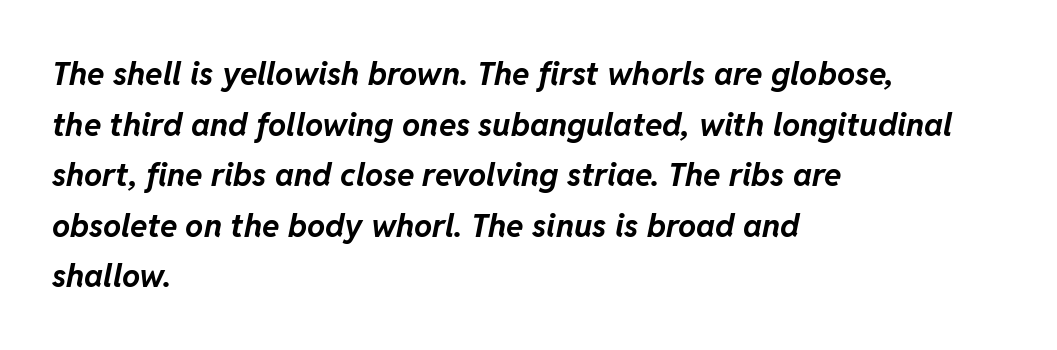
Q: Is the text bold? A: Yes.
Q: Is the text italic (slanted)? A: Yes, it leans right by about 11 degrees.
Q: Is the text underlined? A: No.
Q: How is the paragraph aligned? A: Left-aligned.
Q: Is the spacing between letters normal or unusually wide? A: Normal.
Q: Is the spacing between lines tight, normal or loose? A: Normal.
Q: Width (condensed, normal, or wide)? A: Normal.
Q: Stroke contrast? A: Low.
Q: x-height? A: Medium.
Q: Monospaced? A: No.
